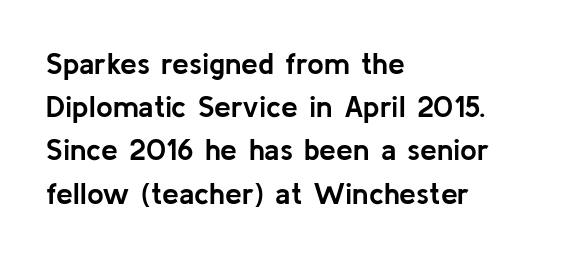
The image shows 30 px semibold sans-serif type, upright; set left-aligned, normal line spacing (1.44x), normal letter spacing, not underlined; low stroke contrast and a medium x-height.
